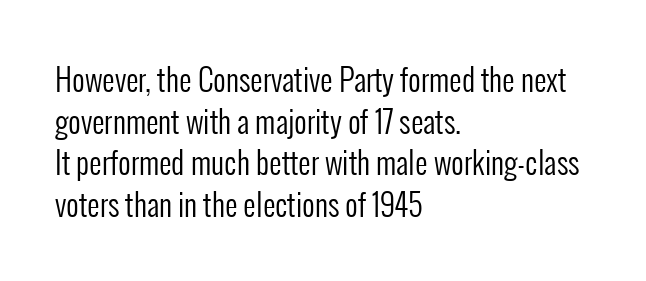
{"serif": "no", "italic": "no", "bold": "no", "weight": "regular", "width": "condensed", "stroke_contrast": "low", "x_height": "medium", "monospaced": "no", "underline": "no", "align": "left", "line_spacing": "normal", "line_spacing_ratio": 1.34, "letter_spacing": "normal", "letter_spacing_em": 0.0, "glyph_px": 31}
